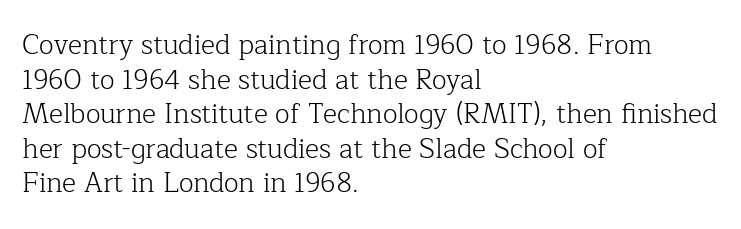
{"italic": "no", "bold": "no", "underline": "no", "align": "left", "line_spacing": "normal", "line_spacing_ratio": 1.28, "letter_spacing": "normal", "letter_spacing_em": 0.0, "glyph_px": 27}
